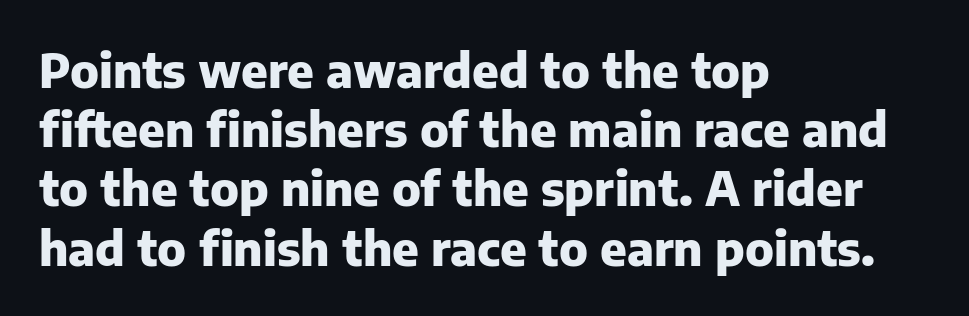
A clean baseline with only descenders dipping below it. Emphasis by weight is at full strength: bold. Looks like regular typesetting: each glyph gets only the width it needs. Teacher's note: observe the even left margin — that is flush-left alignment. It's the straight-up-and-down kind of type. The horizontal fit of the characters is conventional and even.
